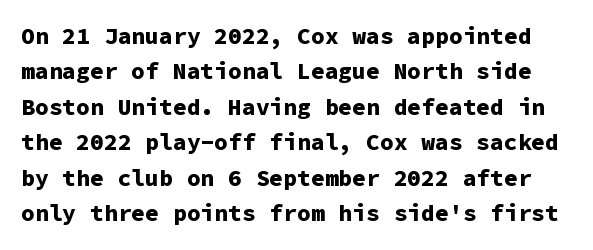
The zone under the glyphs is completely vacant. Heft: maximum for text — a bold. The letterforms sit shoulder to shoulder at normal distance. Does the lettering tilt? It doesn't — this is upright. The space between consecutive lines is moderate.
